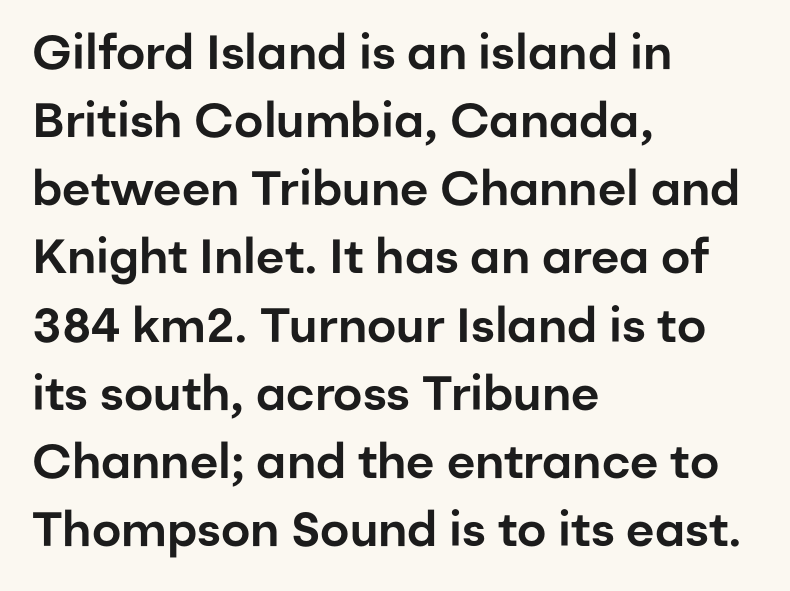
Q: Is the text italic (slanted)? A: No, it is upright.
Q: Is the typeface a serif or a sans-serif typeface? A: Sans-serif.
Q: Is the text underlined? A: No.
Q: How is the paragraph aligned? A: Left-aligned.
Q: Is the spacing between letters normal or unusually wide? A: Normal.
Q: Is the spacing between lines tight, normal or loose? A: Normal.
Q: Width (condensed, normal, or wide)? A: Normal.
Q: Stroke contrast? A: Low.
Q: x-height? A: Medium.
Q: Monospaced? A: No.
